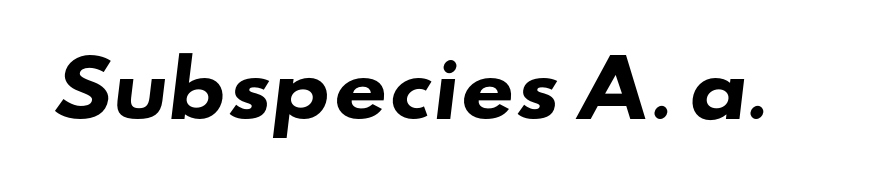
Q: Is the text bold? A: Yes.
Q: Is the typeface a serif or a sans-serif typeface? A: Sans-serif.
Q: Is the text underlined? A: No.
Q: Is the spacing between letters normal or unusually wide? A: Normal.
Q: Width (condensed, normal, or wide)? A: Wide.
Q: Stroke contrast? A: Low.
Q: x-height? A: Small.
Q: Monospaced? A: No.
